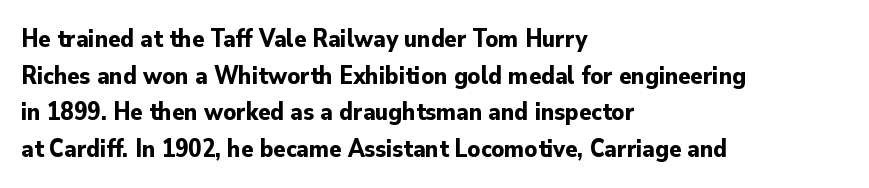
{"italic": "no", "bold": "yes", "underline": "no", "align": "left", "line_spacing": "normal", "line_spacing_ratio": 1.47, "letter_spacing": "normal", "letter_spacing_em": 0.0, "glyph_px": 25}
